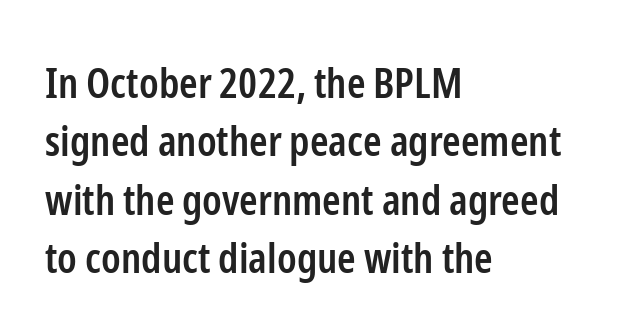
{"serif": "no", "italic": "no", "bold": "semi", "weight": "semibold", "width": "condensed", "stroke_contrast": "low", "x_height": "medium", "monospaced": "no", "underline": "no", "align": "left", "line_spacing": "normal", "line_spacing_ratio": 1.39, "letter_spacing": "normal", "letter_spacing_em": 0.0, "glyph_px": 42}
